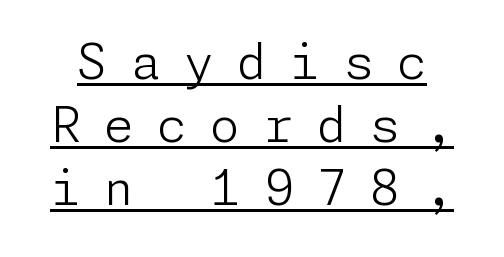
The horizontal fit of the characters is loose and conspicuously gappy. Unbolded letterforms with no extra heft. A normal amount of white space separates one row of letters from the next. Upright lettering throughout. The string is rendered with underlining switched on. Look at the bottom of the vertical strokes: they stop flat, with no serifs.
